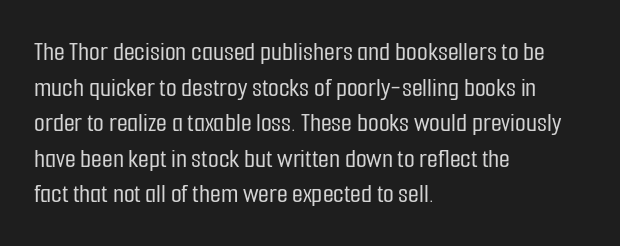
Characters remain perfectly vertical along every line. The gap between lines stays unmarked. Inter-character spacing is left at the font's built-in metrics. One glance says typical: line gaps are just what's usual. Note the varied advance widths — an 'i' is clearly narrower than an 'm'.
